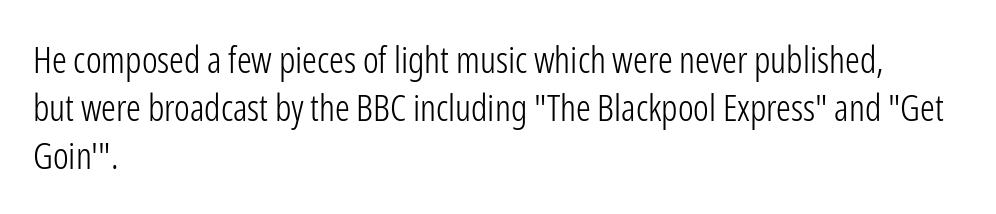
{"serif": "no", "italic": "no", "bold": "no", "weight": "light", "width": "condensed", "stroke_contrast": "low", "x_height": "medium", "monospaced": "no", "underline": "no", "align": "left", "line_spacing": "normal", "line_spacing_ratio": 1.3, "letter_spacing": "normal", "letter_spacing_em": 0.0, "glyph_px": 37}
